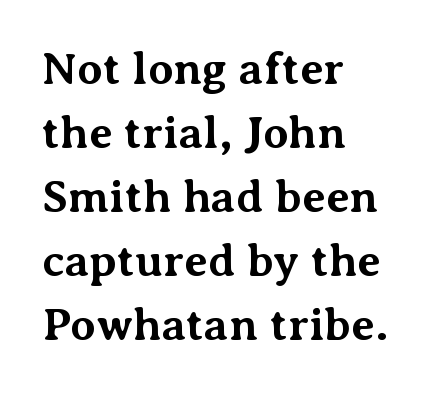
The image shows 46 px bold serif type, upright; set left-aligned, normal line spacing (1.39x), normal letter spacing, not underlined; medium stroke contrast and a medium x-height.
